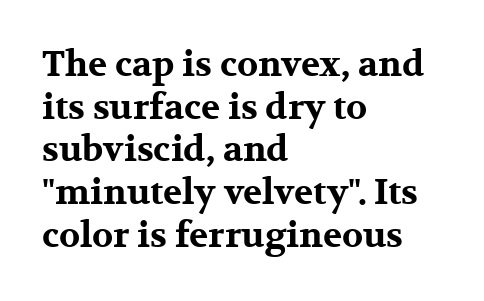
Each glyph is drawn with heavy, bold strokes. Underlining? Definitely not there. Typeset ragged right — the left edge is the straight one. Proportional: the letters do not fall into vertical columns. You can tell it's not italic because the verticals are truly vertical.
